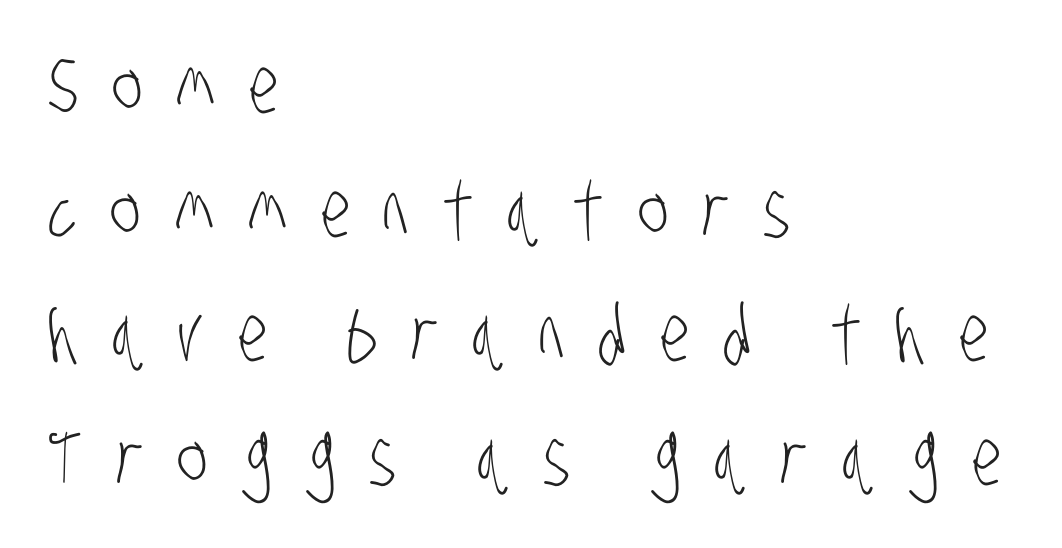
Underline: absent. Rows of type keep a routine distance in the vertical direction. The horizontal fit of the characters is loose and conspicuously gappy. Character widths vary here, with narrow letters taking less room than wide ones. The typeface has the unassuming heft of standard copy or less.
